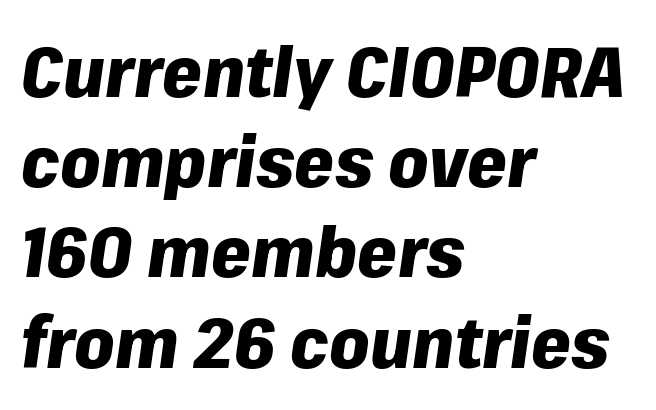
Q: Is the text bold? A: Yes.
Q: Is the text italic (slanted)? A: Yes, it leans right by about 8 degrees.
Q: Is the text underlined? A: No.
Q: How is the paragraph aligned? A: Left-aligned.
Q: Is the spacing between letters normal or unusually wide? A: Normal.
Q: Is the spacing between lines tight, normal or loose? A: Normal.
Q: Width (condensed, normal, or wide)? A: Normal.
Q: Stroke contrast? A: Low.
Q: x-height? A: Medium.
Q: Monospaced? A: No.
